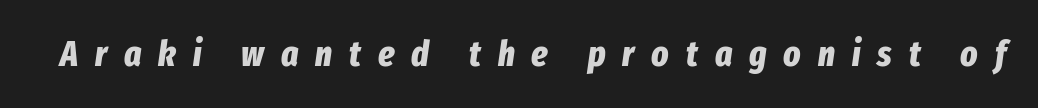
{"italic": "yes", "lean": "right", "slant_degrees": 8, "bold": "yes", "weight": "bold", "width": "condensed", "stroke_contrast": "low", "x_height": "medium", "monospaced": "no", "underline": "no", "letter_spacing": "wide", "letter_spacing_em": 0.47, "glyph_px": 36}
